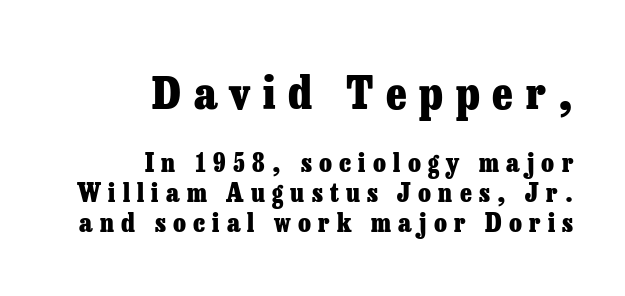
{"serif": "yes", "italic": "no", "bold": "yes", "weight": "heavy", "width": "normal", "stroke_contrast": "low", "x_height": "medium", "monospaced": "no", "underline": "no", "align": "right", "line_spacing": "tight", "line_spacing_ratio": 1.14, "letter_spacing": "wide", "letter_spacing_em": 0.28, "larger_block": "first", "size_ratio": 1.73, "glyph_px": 45}
